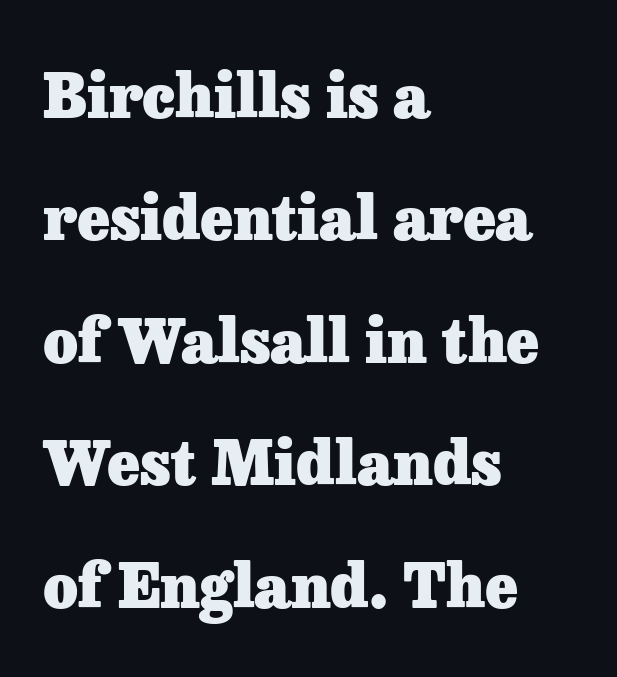
The image shows 60 px heavy serif type, upright; set left-aligned, loose line spacing (2.04x), normal letter spacing, not underlined; low stroke contrast and a medium x-height.
